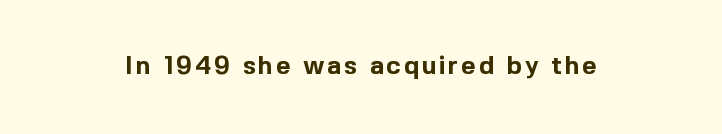
The image shows 25 px bold type, upright; set not underlined.
